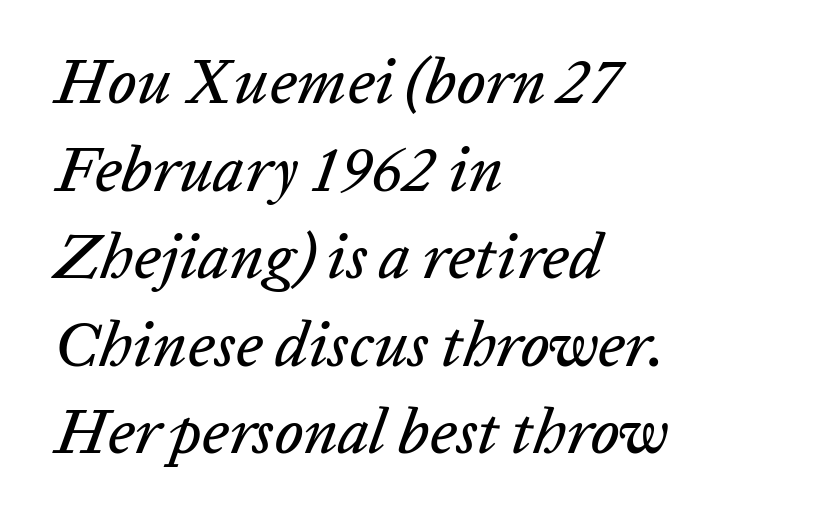
The image shows 63 px text type, italic (leaning right); set left-aligned, normal line spacing (1.39x), normal letter spacing, not underlined; low stroke contrast and a medium x-height.
